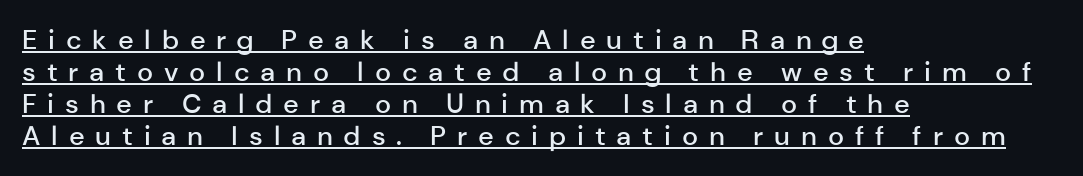
The image shows 27 px text type, upright; set left-aligned, line spacing 1.18x, unusually wide letter spacing (+0.4 em), underlined.
